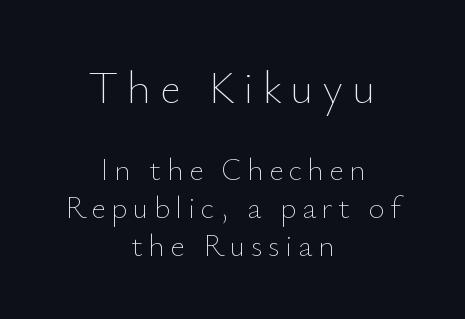
The image shows 46 px thin type, upright; set centered, line spacing 1.22x, not underlined; the first (top) block is 1.48x larger; low stroke contrast and a small x-height.
